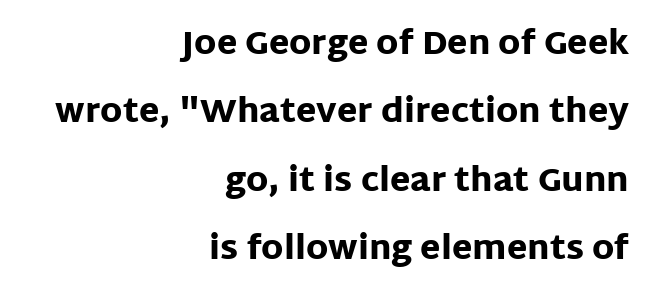
The image shows 33 px heavy sans-serif type, upright; set right-aligned, loose line spacing (2.07x), normal letter spacing, not underlined; low stroke contrast and a large x-height.
